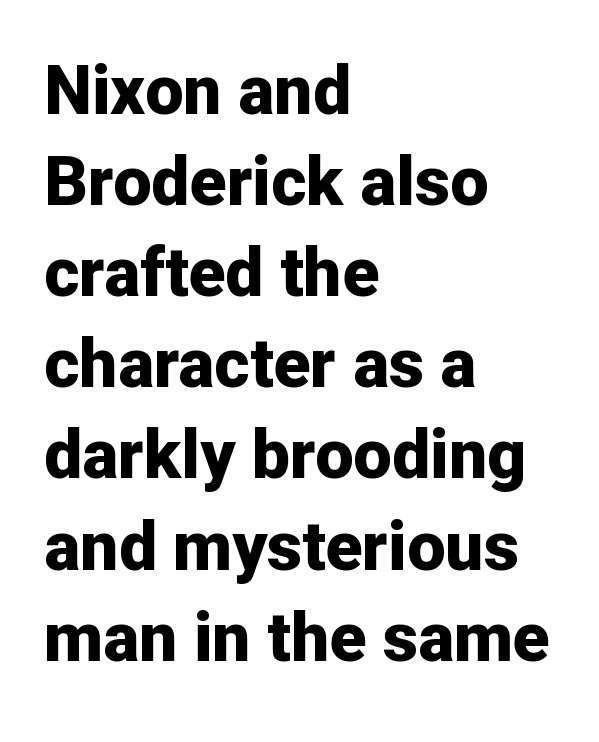
Q: Is the text bold? A: Yes.
Q: Is the text italic (slanted)? A: No, it is upright.
Q: Is the typeface a serif or a sans-serif typeface? A: Sans-serif.
Q: Is the text underlined? A: No.
Q: How is the paragraph aligned? A: Left-aligned.
Q: Is the spacing between letters normal or unusually wide? A: Normal.
Q: Is the spacing between lines tight, normal or loose? A: Normal.
Q: Width (condensed, normal, or wide)? A: Normal.
Q: Stroke contrast? A: Low.
Q: x-height? A: Medium.
Q: Monospaced? A: No.
